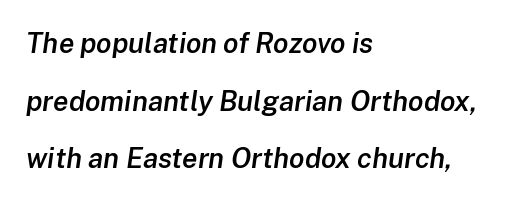
The image shows 28 px semibold type, italic (leaning right); set left-aligned, loose line spacing (2.06x), normal letter spacing, not underlined; low stroke contrast and a medium x-height.
